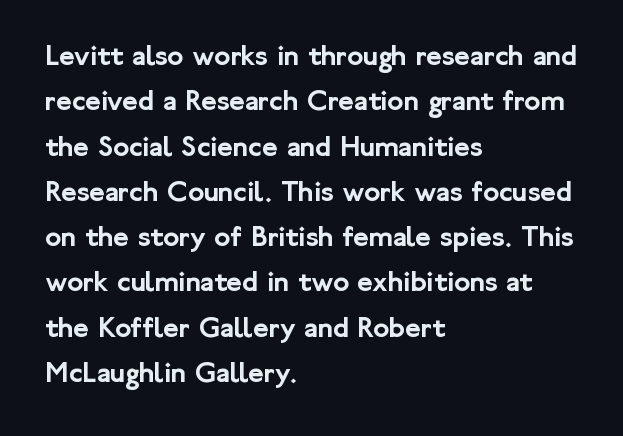
{"serif": "no", "italic": "no", "width": "normal", "stroke_contrast": "low", "x_height": "medium", "monospaced": "no", "underline": "no", "align": "left", "line_spacing": "normal", "line_spacing_ratio": 1.51, "letter_spacing": "normal", "letter_spacing_em": 0.0, "glyph_px": 30}
